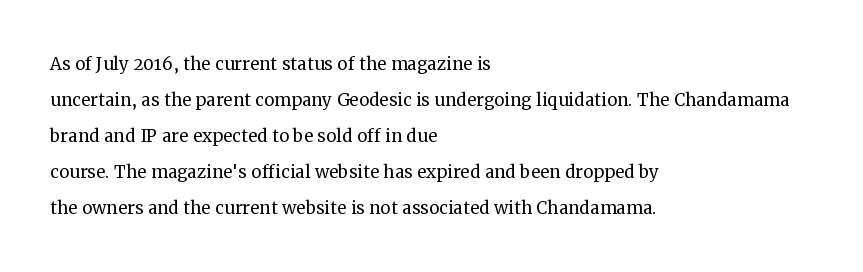
{"italic": "no", "bold": "no", "underline": "no", "align": "left", "line_spacing": "normal", "line_spacing_ratio": 1.56, "letter_spacing": "normal", "letter_spacing_em": 0.0, "glyph_px": 23}
